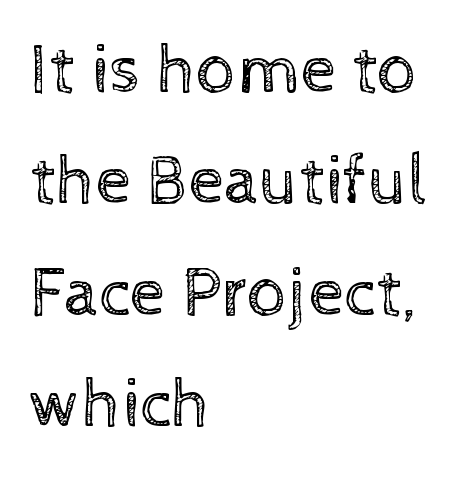
{"italic": "no", "bold": "no", "weight": "regular", "width": "normal", "x_height": "medium", "monospaced": "no", "underline": "no", "align": "left", "line_spacing": "normal", "line_spacing_ratio": 1.57, "letter_spacing": "normal", "letter_spacing_em": 0.0, "glyph_px": 71}
